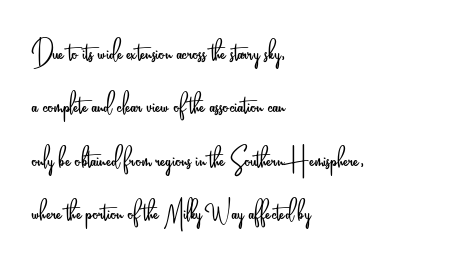
The line texture is even and compact thanks to regular tracking. If you drew a ruler down the left edge, every line would touch it. The characters display no serif detailing; their extremities are plain. This is not heavy type; no bold has been used.
